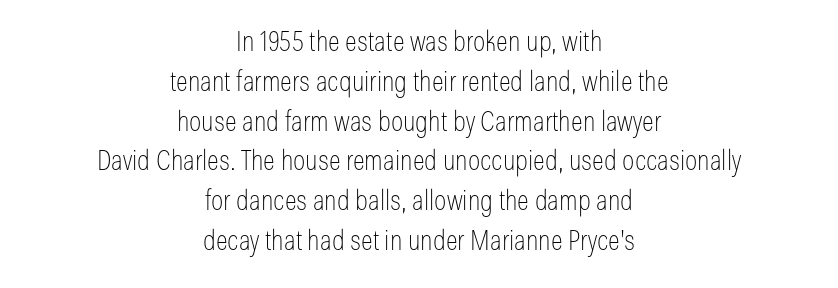
{"serif": "no", "italic": "no", "bold": "no", "weight": "thin", "width": "condensed", "stroke_contrast": "low", "x_height": "medium", "monospaced": "no", "underline": "no", "align": "center", "line_spacing": "normal", "line_spacing_ratio": 1.42, "letter_spacing": "normal", "letter_spacing_em": 0.0, "glyph_px": 28}
